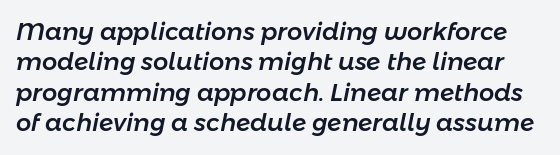
Q: Is the text italic (slanted)? A: Yes, it leans right by about 11 degrees.
Q: Is the text underlined? A: No.
Q: Is the spacing between letters normal or unusually wide? A: Normal.
Q: Is the spacing between lines tight, normal or loose? A: Normal.
